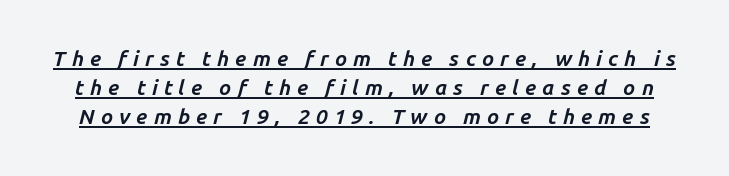
{"italic": "yes", "lean": "right", "slant_degrees": 14, "bold": "yes", "underline": "yes", "line_spacing": "normal", "line_spacing_ratio": 1.38, "letter_spacing": "wide", "letter_spacing_em": 0.29, "glyph_px": 21}
